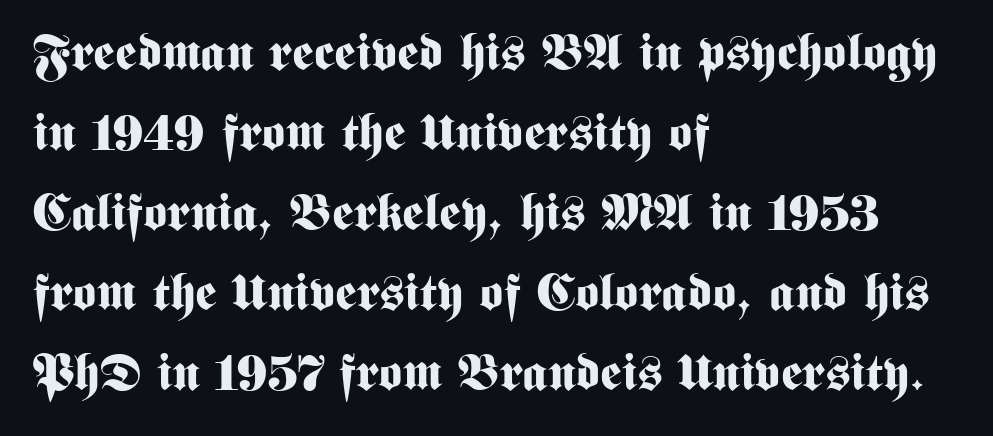
{"serif": "no", "italic": "no", "bold": "yes", "weight": "bold", "width": "condensed", "stroke_contrast": "medium", "x_height": "medium", "monospaced": "no", "underline": "no", "align": "left", "line_spacing": "normal", "line_spacing_ratio": 1.57, "letter_spacing": "normal", "letter_spacing_em": 0.0, "glyph_px": 51}
